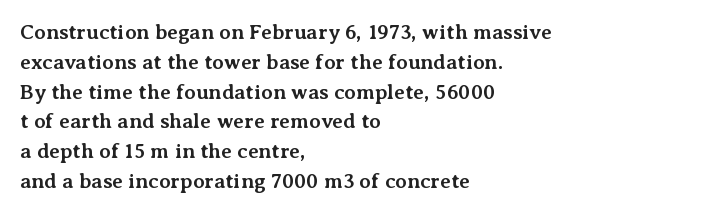
A bare baseline throughout the passage. Heavy-handed strokes throughout: this text is bold. Style check: upright. The setting favours the left margin, as ordinary paragraphs usually do. How are the letters spaced? Ordinarily, with no added tracking.
